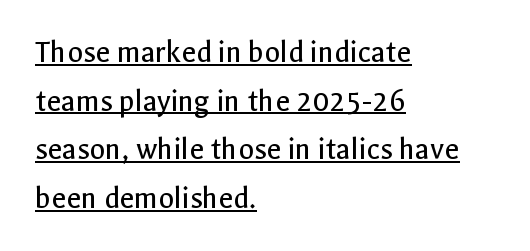
{"serif": "no", "italic": "no", "bold": "no", "weight": "regular", "width": "normal", "x_height": "medium", "monospaced": "no", "underline": "yes", "align": "left", "line_spacing": "normal", "line_spacing_ratio": 1.52, "letter_spacing": "normal", "letter_spacing_em": 0.0, "glyph_px": 32}
